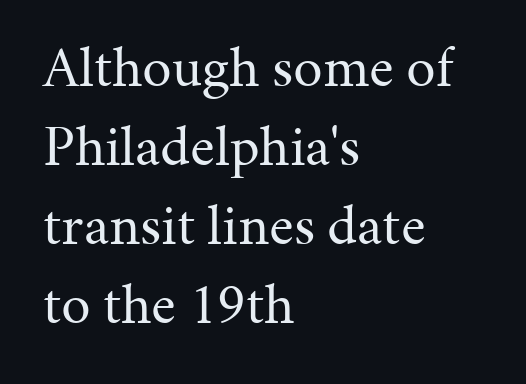
The passage shown is typed in a proportional face where columns would drift. Reading down the column, the eye jumps a familiar distance to each next line. The words here are not underlined. Standard letterfit; no display-style spreading of the glyphs.
